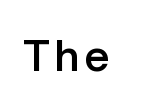
Q: Is the text bold? A: Semi-bold.
Q: Is the text italic (slanted)? A: No, it is upright.
Q: Is the typeface a serif or a sans-serif typeface? A: Sans-serif.
Q: Is the text underlined? A: No.
Q: Width (condensed, normal, or wide)? A: Normal.
Q: Stroke contrast? A: Low.
Q: x-height? A: Medium.
Q: Monospaced? A: No.
